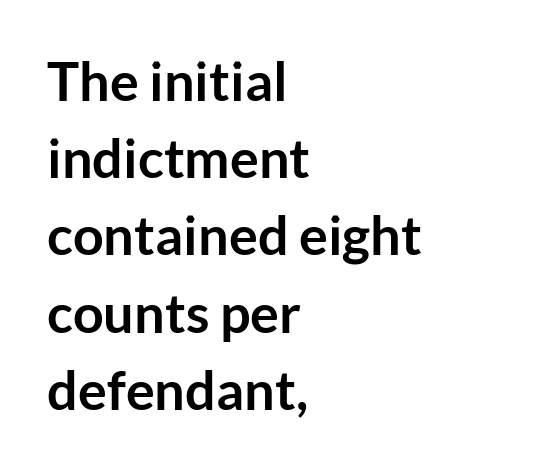
Q: Is the text bold? A: Yes.
Q: Is the text italic (slanted)? A: No, it is upright.
Q: Is the typeface a serif or a sans-serif typeface? A: Sans-serif.
Q: Is the text underlined? A: No.
Q: How is the paragraph aligned? A: Left-aligned.
Q: Is the spacing between letters normal or unusually wide? A: Normal.
Q: Is the spacing between lines tight, normal or loose? A: Normal.
Q: Width (condensed, normal, or wide)? A: Normal.
Q: Stroke contrast? A: Low.
Q: x-height? A: Medium.
Q: Monospaced? A: No.
